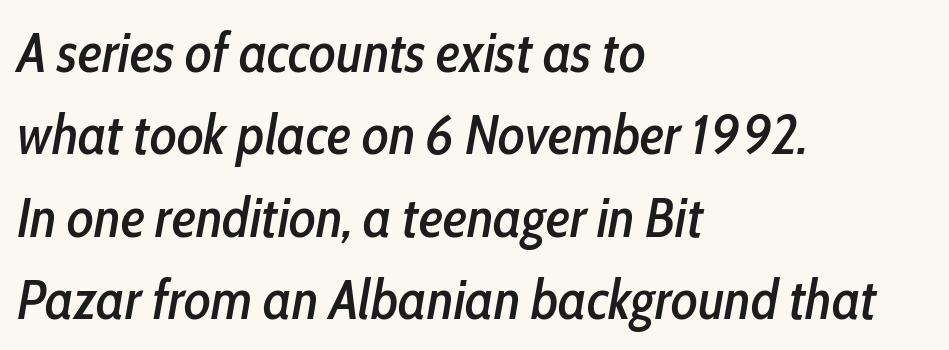
{"italic": "yes", "lean": "right", "slant_degrees": 10, "width": "condensed", "stroke_contrast": "low", "x_height": "medium", "monospaced": "no", "underline": "no", "align": "left", "line_spacing": "normal", "line_spacing_ratio": 1.47, "letter_spacing": "normal", "letter_spacing_em": 0.0, "glyph_px": 56}
